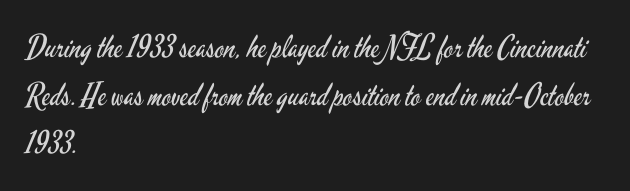
The image shows 31 px regular-weight, condensed sans-serif type; set left-aligned, normal line spacing (1.55x), normal letter spacing, not underlined; low stroke contrast and a small x-height.
